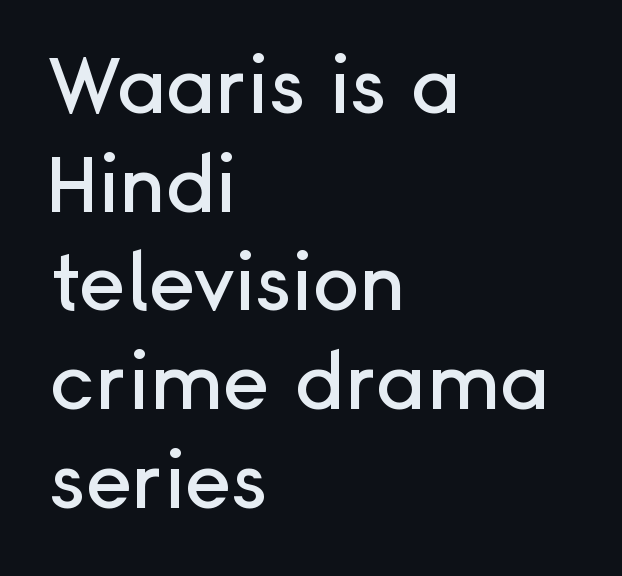
Varying glyph widths throughout — classic text-font behaviour. This sample keeps an unexceptional amount of space between lines. Layout note: lines flush left. Grotesque or geometric, the face here clearly has no serifs. Compared with typical body copy, the letter spacing here is the same.
